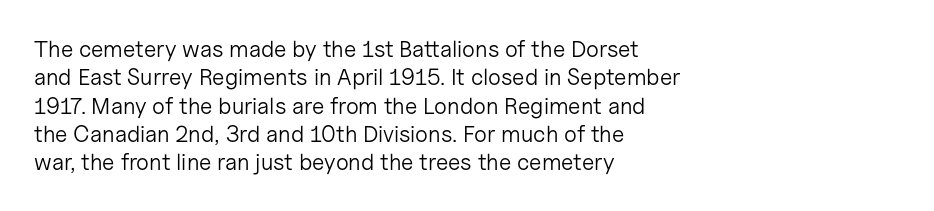
The image shows 23 px text type, upright; set left-aligned, line spacing 1.23x, normal letter spacing, not underlined.
